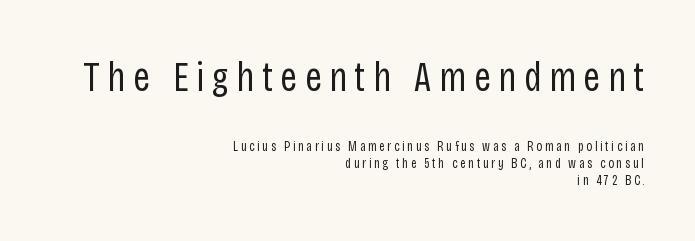
The image shows 42 px regular-weight, condensed sans-serif type, upright; set right-aligned, line spacing 1.24x, not underlined; the first (top) block is 3.0x larger; low stroke contrast and a large x-height.
